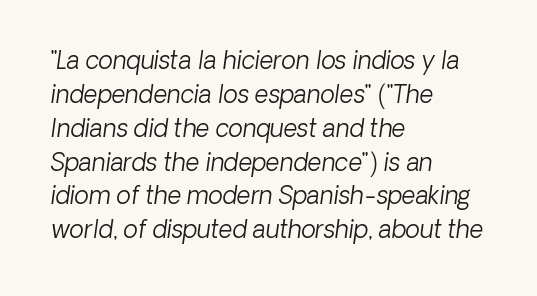
Summary of vertical rhythm: regular, with standard interline spacing. Notice how the passage keeps a crisp vertical edge on the left only. The weight tops out at a normal text grade. Nobody touched the tracking dial on this one.
